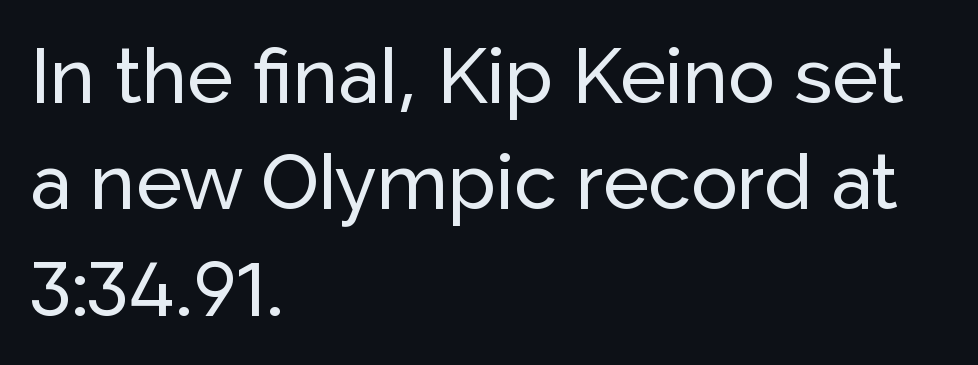
Alignment: flush left. The baseline area is clear. Is this a fixed-width face? No — the glyphs have proportional, varying widths. Unlike a traditional serif, this face leaves its strokes unadorned. Default kerning and tracking; the words read as compact shapes.
